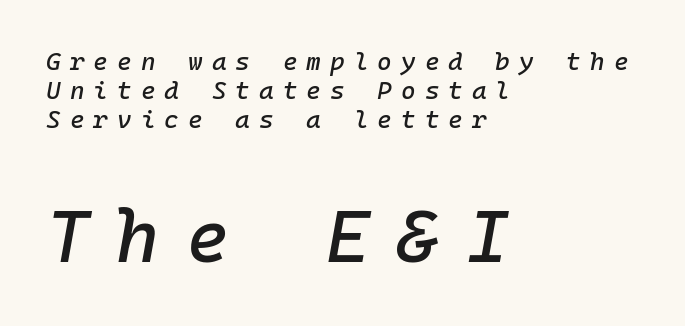
The image shows 74 px text type, italic (leaning right), monospaced; set left-aligned, line spacing 1.17x, unusually wide letter spacing (+0.36 em), not underlined; the second (bottom) block is 2.96x larger; low stroke contrast and a medium x-height.
